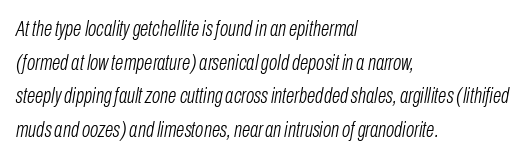
The image shows 22 px text type, italic (leaning right); set left-aligned, normal line spacing (1.53x), normal letter spacing, not underlined.
